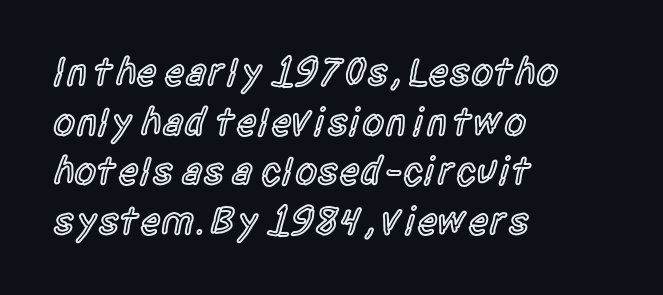
Q: Is the text bold? A: Semi-bold.
Q: Is the text italic (slanted)? A: Yes.
Q: Is the typeface a serif or a sans-serif typeface? A: Sans-serif.
Q: Is the text underlined? A: No.
Q: How is the paragraph aligned? A: Left-aligned.
Q: Is the spacing between letters normal or unusually wide? A: Normal.
Q: Width (condensed, normal, or wide)? A: Condensed.
Q: x-height? A: Large.
Q: Monospaced? A: No.
